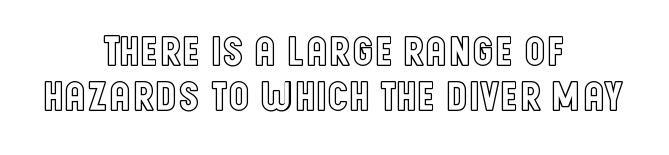
Tightly led — the rows are bunched. Underlining? Definitely not there. Posture: straight, roman, zero tilt. Students, note that the glyphs here touch the page at normal intervals. Layout note: lines centered.
